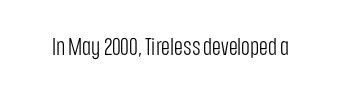
Q: Is the text bold? A: No.
Q: Is the text italic (slanted)? A: No, it is upright.
Q: Is the text underlined? A: No.
Q: Is the spacing between letters normal or unusually wide? A: Normal.
